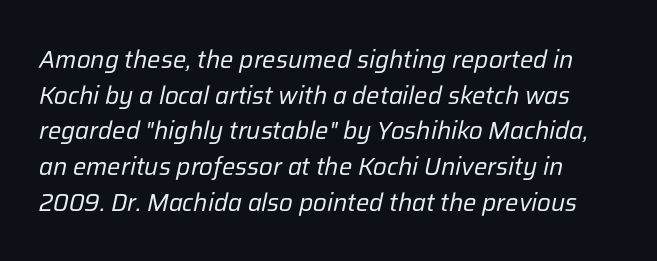
The image shows 25 px text type, italic (leaning right); set normal line spacing (1.43x), normal letter spacing, not underlined.
